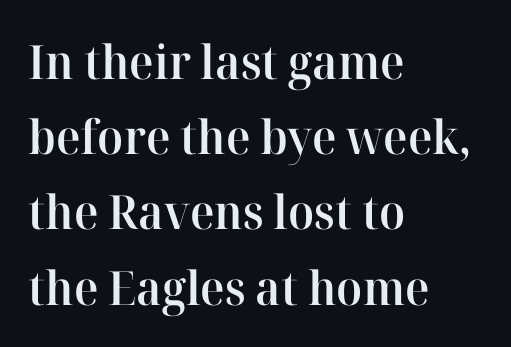
Nothing unusual about the tracking: characters are spaced as the font intends. Think of a printed novel: that variable character pitch is what you see here. Posture: vertical. Vertically, the passage feels balanced, rows spaced as you'd expect.
